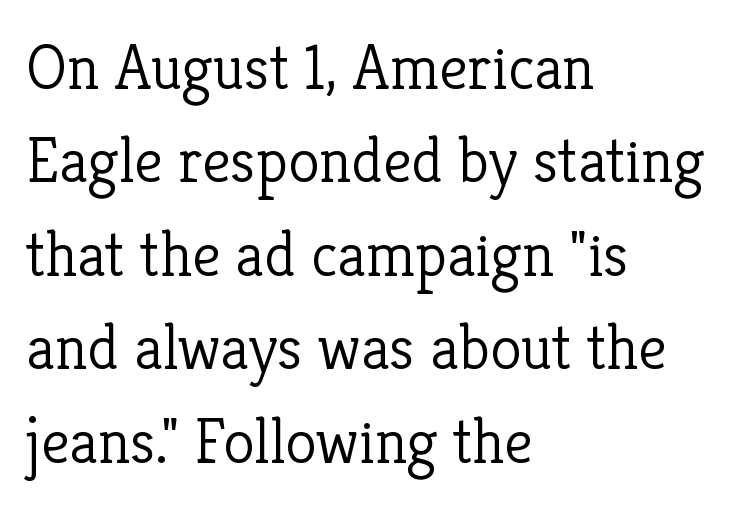
The image shows 64 px light serif type, upright; set left-aligned, normal line spacing (1.46x), normal letter spacing, not underlined; low stroke contrast and a medium x-height.
